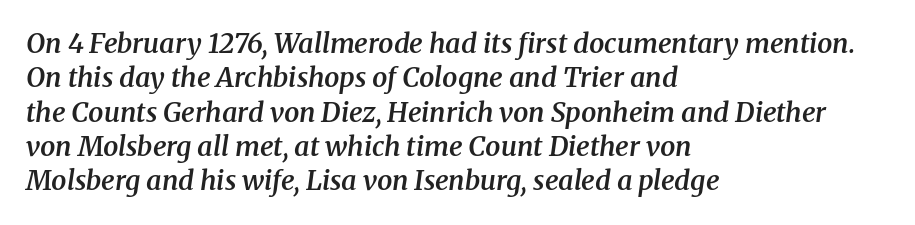
The image shows 27 px text type, italic (leaning right); set left-aligned, normal line spacing (1.27x), normal letter spacing, not underlined.
